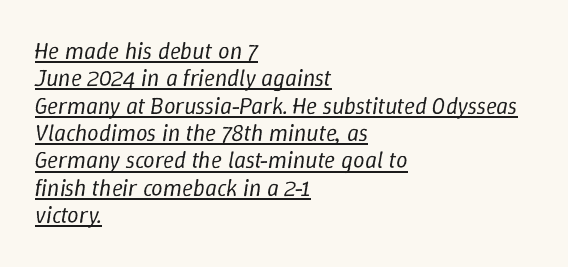
Caption: multi-line text, flush left, ragged right. These characters rest on top of a visible drawn line. The letters look calm and open, with moderate or lighter stems. Characters follow at the spacing the type designer built in. Posture: slanted.
